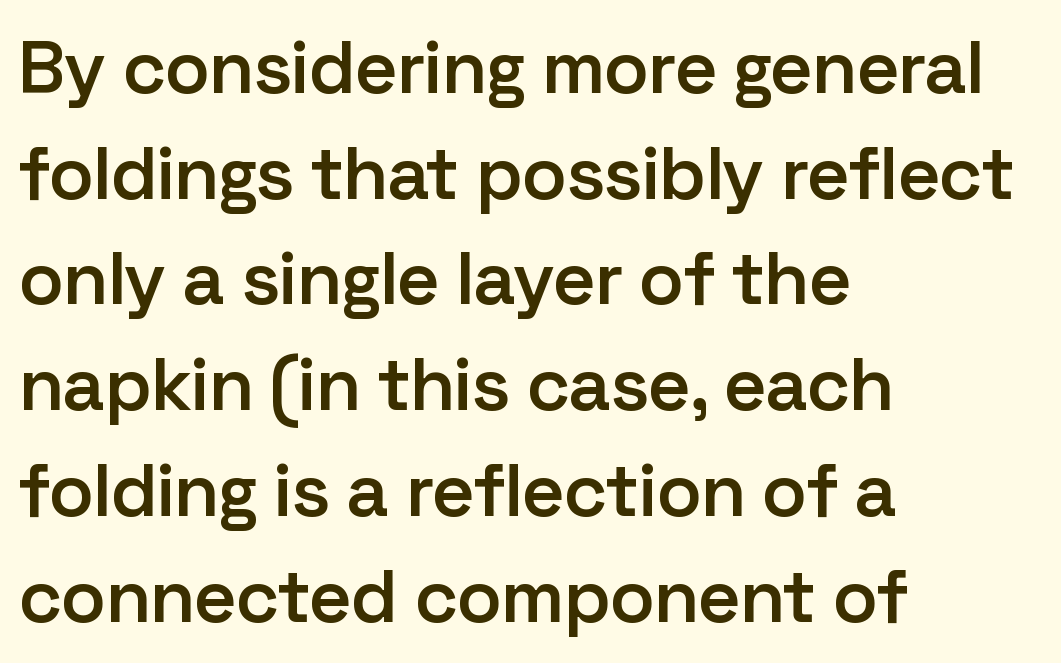
The text block is weighted toward the left margin, trailing off unevenly rightward. Style check: upright. I'd call this a sans setting — the letters go barefoot. The rendering uses a semibold face; strokes are thickened but not to full bold. The space directly below the letters is spotless. Each letter keeps its own natural width here, so spacing adapts to shape.
